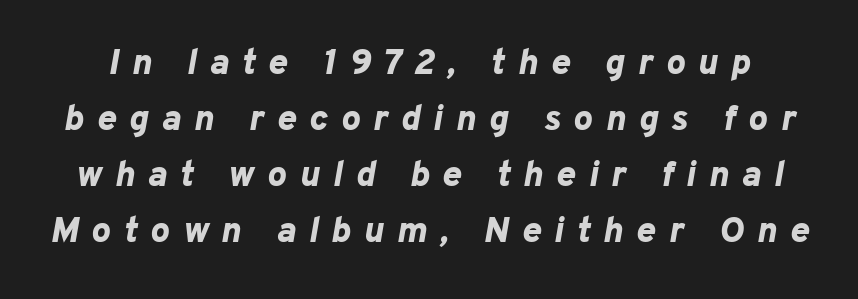
Glance below the letters and you will spot only blank space. The gaps between neighbouring characters are conspicuously large. The block of text has a typical density, with ordinary space between rows. The whole block is typeset with a tilt. Is this a fixed-width face? No — the glyphs have proportional, varying widths.
